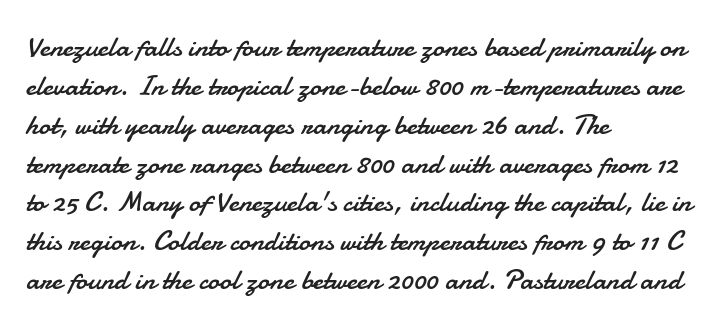
Caption: standard tracking, unaltered. Honestly, the row spacing looks completely unremarkable. On a weight scale, this lands at 450 or below. Where is the straight margin? On the left. The baseline area is clear.
